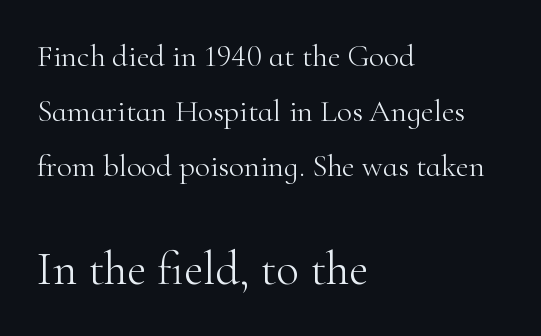
Standard letterfit; no display-style spreading of the glyphs. To sum up the face: it has serifs. A quiet, ordinary-to-light weight characterises the typeface. Varying glyph widths throughout — classic text-font behaviour. Line starts are locked; line ends wander.
